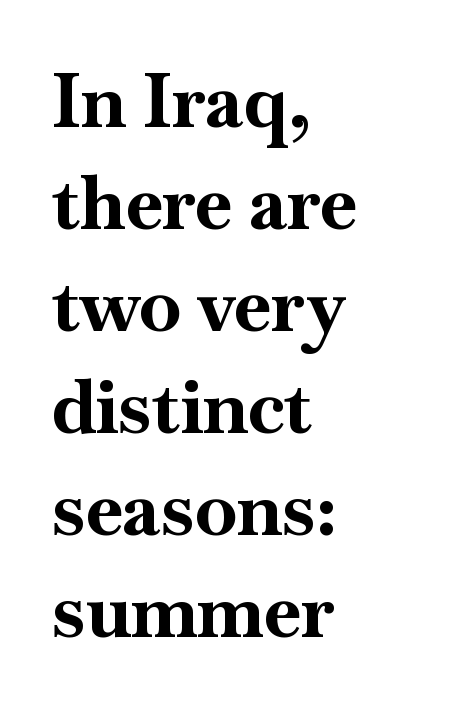
Q: Is the text bold? A: Yes.
Q: Is the text italic (slanted)? A: No, it is upright.
Q: Is the typeface a serif or a sans-serif typeface? A: Serif.
Q: Is the text underlined? A: No.
Q: How is the paragraph aligned? A: Left-aligned.
Q: Is the spacing between letters normal or unusually wide? A: Normal.
Q: Is the spacing between lines tight, normal or loose? A: Normal.
Q: Width (condensed, normal, or wide)? A: Normal.
Q: Stroke contrast? A: High.
Q: x-height? A: Small.
Q: Monospaced? A: No.
